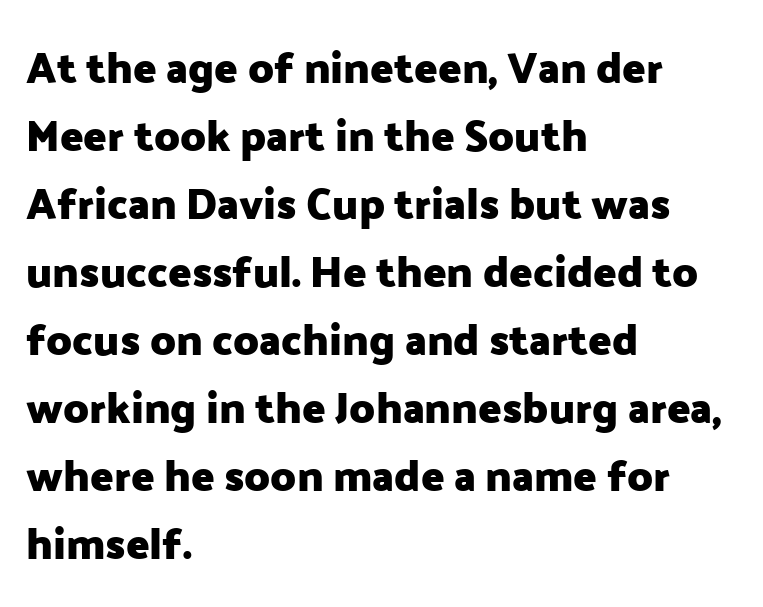
Character widths vary here, with narrow letters taking less room than wide ones. Standard letterfit; no display-style spreading of the glyphs. The rows are spaced the way most documents space them. Examine the stroke ends and you'll find no serifs.
